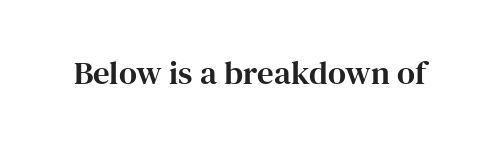
You could not count columns in this text — the font is proportionally spaced. Glyph-to-glyph distance matches everyday printed text. Bare-footed words on every line. Quick note: not italic, upright. In terms of letterform style, serifs are clearly present.
